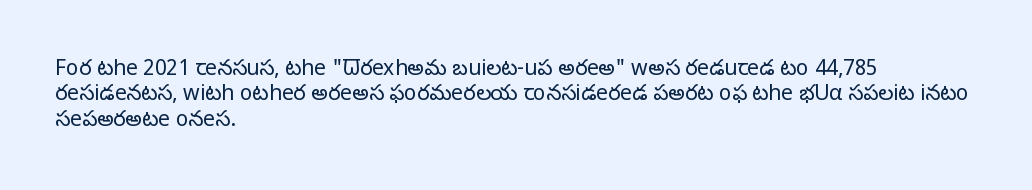
A bare baseline throughout the passage. Line beginnings align vertically; line endings do not. This sample uses plain, unmodified letter spacing. Posture: straight, roman, zero tilt. Is this a heavy cut? Hardly; it is regular or lighter.
